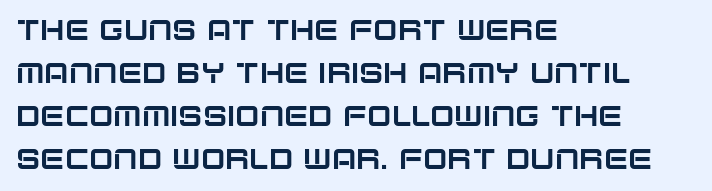
Every row of glyphs begins at an identical x-position on the left. Nothing sits at the stroke ends, so this counts as sans-serif. Here the designer chose a conventional face with non-uniform glyph widths. Characters remain perfectly vertical along every line.
